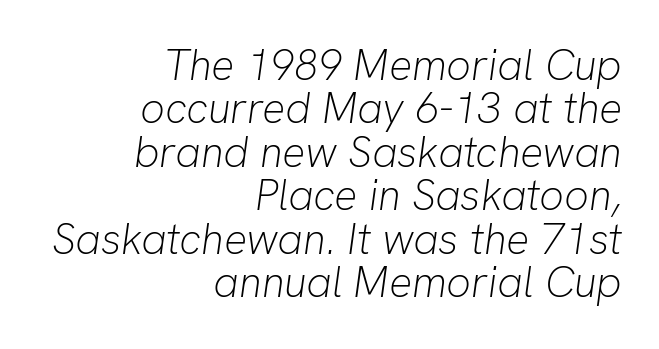
Q: Is the text bold? A: No.
Q: Is the text italic (slanted)? A: Yes, it leans right by about 8 degrees.
Q: Is the text underlined? A: No.
Q: How is the paragraph aligned? A: Right-aligned.
Q: Is the spacing between letters normal or unusually wide? A: Normal.
Q: Is the spacing between lines tight, normal or loose? A: Tight.
Q: Width (condensed, normal, or wide)? A: Normal.
Q: Stroke contrast? A: Low.
Q: x-height? A: Medium.
Q: Monospaced? A: No.
